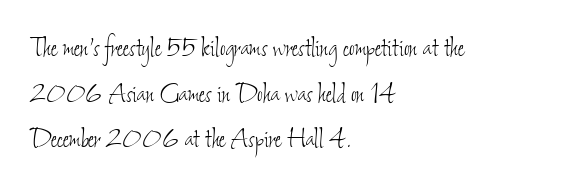
Q: Is the text bold? A: No.
Q: Is the text underlined? A: No.
Q: How is the paragraph aligned? A: Left-aligned.
Q: Is the spacing between letters normal or unusually wide? A: Normal.
Q: Is the spacing between lines tight, normal or loose? A: Normal.
Q: Width (condensed, normal, or wide)? A: Condensed.
Q: Stroke contrast? A: Low.
Q: x-height? A: Small.
Q: Monospaced? A: No.
